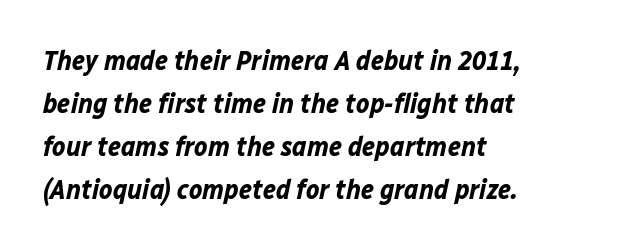
The image shows 28 px bold type, italic (leaning right); set left-aligned, normal line spacing (1.53x), normal letter spacing, not underlined; low stroke contrast and a medium x-height.
